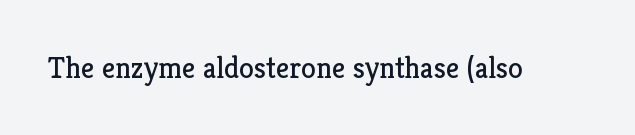
Q: Is the text bold? A: No.
Q: Is the text italic (slanted)? A: No, it is upright.
Q: Is the typeface a serif or a sans-serif typeface? A: Serif.
Q: Is the text underlined? A: No.
Q: Is the spacing between letters normal or unusually wide? A: Normal.
Q: Width (condensed, normal, or wide)? A: Normal.
Q: Stroke contrast? A: Low.
Q: x-height? A: Medium.
Q: Monospaced? A: No.
